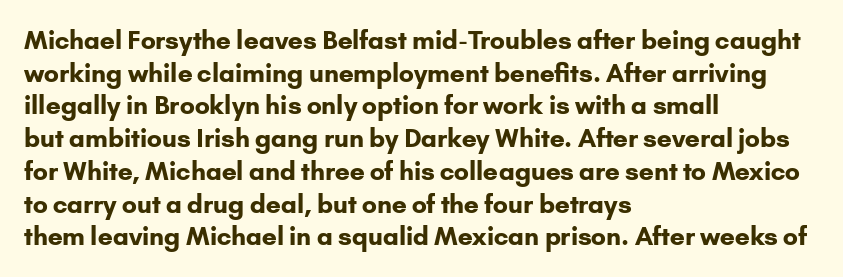
Q: Is the text bold? A: Yes.
Q: Is the text italic (slanted)? A: No, it is upright.
Q: Is the text underlined? A: No.
Q: How is the paragraph aligned? A: Left-aligned.
Q: Is the spacing between letters normal or unusually wide? A: Normal.
Q: Is the spacing between lines tight, normal or loose? A: Normal.
